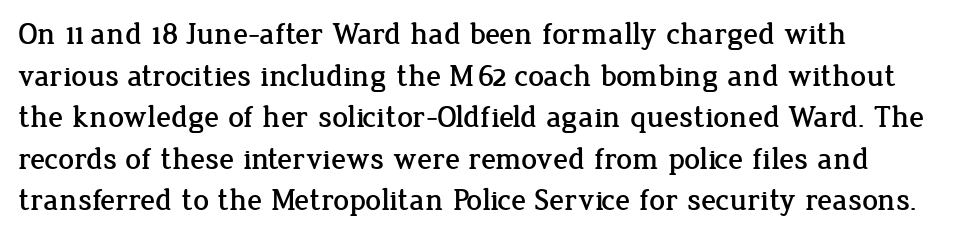
The image shows 31 px serif type, upright; set normal line spacing (1.34x), normal letter spacing, not underlined; low stroke contrast and a medium x-height.
